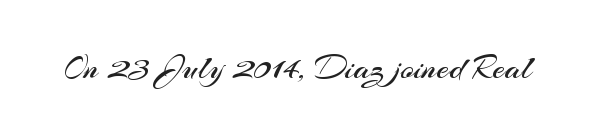
The image shows 35 px regular-weight sans-serif type; set normal letter spacing, not underlined; medium stroke contrast and a small x-height.
